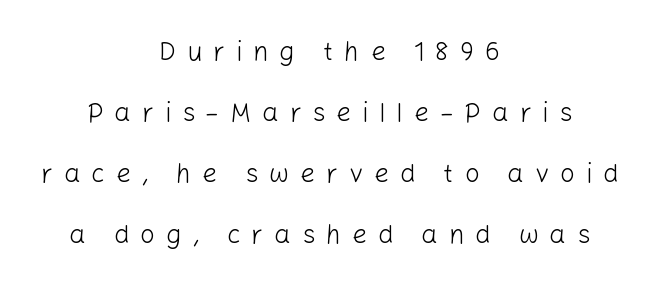
{"italic": "no", "bold": "no", "underline": "no", "align": "center", "line_spacing": "loose", "line_spacing_ratio": 2.35, "letter_spacing": "wide", "letter_spacing_em": 0.42, "glyph_px": 26}
